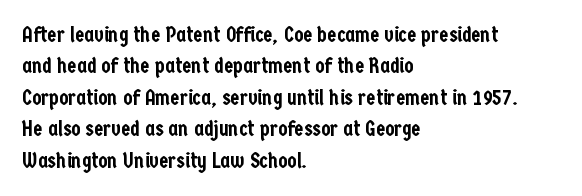
{"italic": "no", "underline": "no", "align": "left", "line_spacing": "normal", "line_spacing_ratio": 1.5, "letter_spacing": "normal", "letter_spacing_em": 0.0, "glyph_px": 21}
